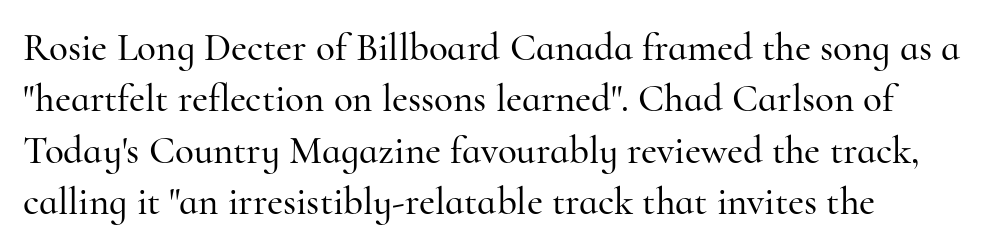
Short note: letters normally spaced. Characters remain perfectly vertical along every line. The paragraph shown leans on its left margin. Is this a fixed-width face? No — the glyphs have proportional, varying widths.
